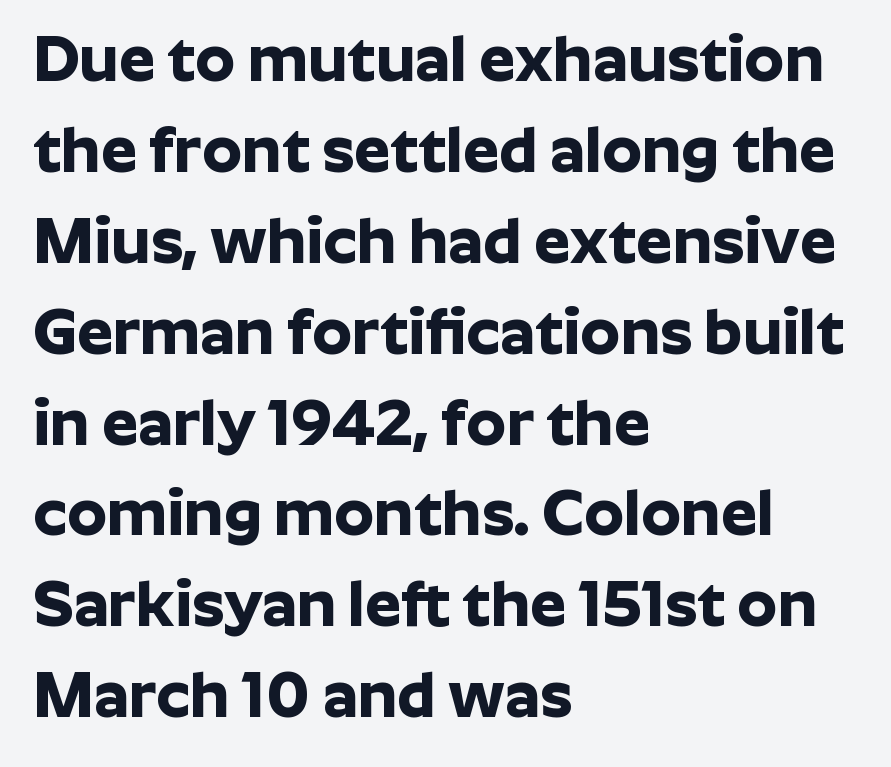
The image shows 64 px bold sans-serif type, upright; set left-aligned, normal line spacing (1.42x), normal letter spacing, not underlined; low stroke contrast and a medium x-height.
